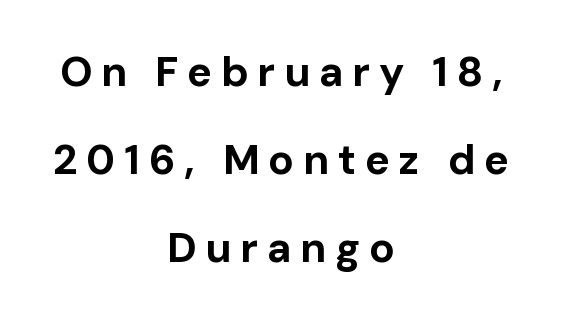
Layout note: lines centered. How are the letters spaced? Widely, with obvious added tracking. The passage shown is typeset with a sans-serif family. A clean baseline with only descenders dipping below it.
